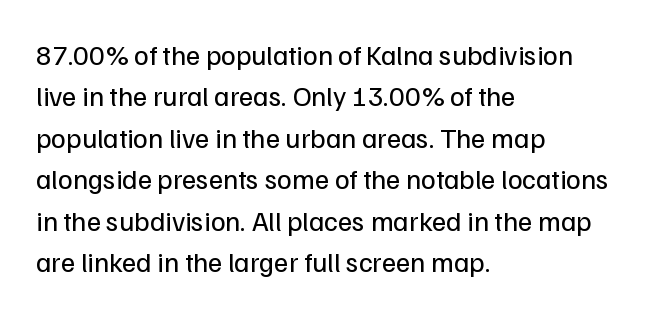
Q: Is the text bold? A: No.
Q: Is the text italic (slanted)? A: No, it is upright.
Q: Is the typeface a serif or a sans-serif typeface? A: Sans-serif.
Q: Is the text underlined? A: No.
Q: How is the paragraph aligned? A: Left-aligned.
Q: Is the spacing between letters normal or unusually wide? A: Normal.
Q: Is the spacing between lines tight, normal or loose? A: Normal.
Q: Width (condensed, normal, or wide)? A: Normal.
Q: Stroke contrast? A: Low.
Q: x-height? A: Medium.
Q: Monospaced? A: No.
